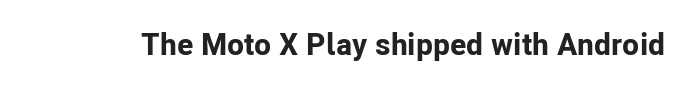
Q: Is the text bold? A: Yes.
Q: Is the text italic (slanted)? A: No, it is upright.
Q: Is the typeface a serif or a sans-serif typeface? A: Sans-serif.
Q: Is the text underlined? A: No.
Q: Is the spacing between letters normal or unusually wide? A: Normal.
Q: Width (condensed, normal, or wide)? A: Normal.
Q: Stroke contrast? A: Low.
Q: x-height? A: Medium.
Q: Monospaced? A: No.
